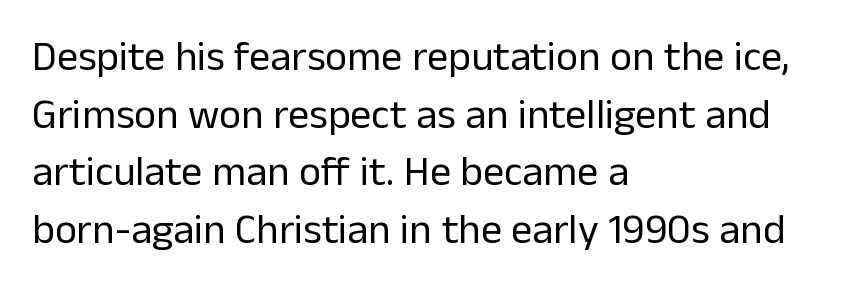
Does the lettering tilt? It doesn't — this is upright. Just letters on the line, the space beneath them empty. No heavy texture on the line: the type isn't bold. Summary of vertical rhythm: regular, with standard interline spacing. The characters display no serif detailing; their extremities are plain. These lines stack with their left ends in a neat column.
